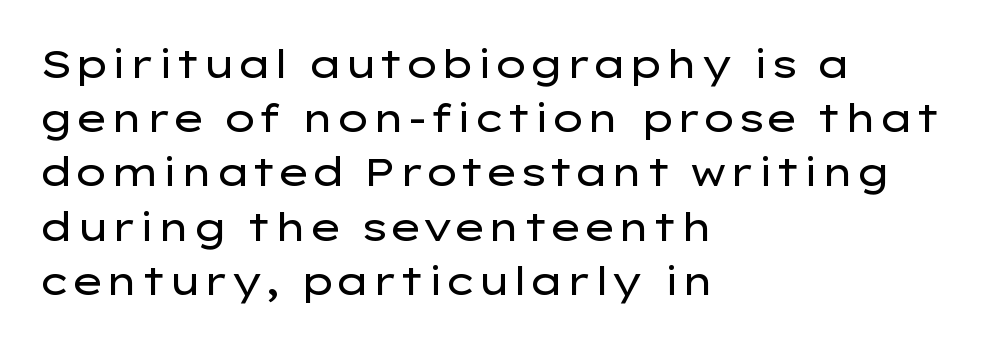
{"serif": "no", "italic": "no", "bold": "no", "weight": "regular", "width": "wide", "stroke_contrast": "low", "x_height": "medium", "monospaced": "no", "underline": "no", "align": "left", "line_spacing": "normal", "line_spacing_ratio": 1.39, "letter_spacing": "normal", "letter_spacing_em": 0.0, "glyph_px": 39}
